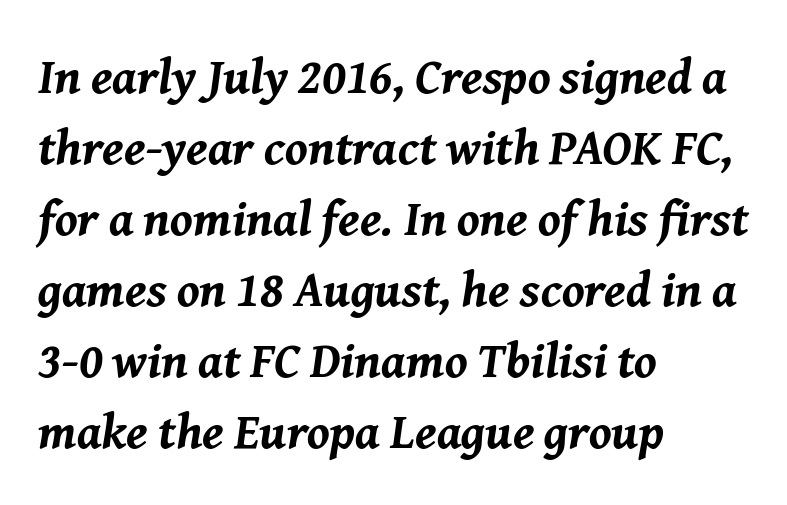
Q: Is the text bold? A: Yes.
Q: Is the text italic (slanted)? A: Yes, it leans right by about 8 degrees.
Q: Is the text underlined? A: No.
Q: How is the paragraph aligned? A: Left-aligned.
Q: Is the spacing between letters normal or unusually wide? A: Normal.
Q: Is the spacing between lines tight, normal or loose? A: Normal.
Q: Width (condensed, normal, or wide)? A: Normal.
Q: Stroke contrast? A: Medium.
Q: x-height? A: Medium.
Q: Monospaced? A: No.
